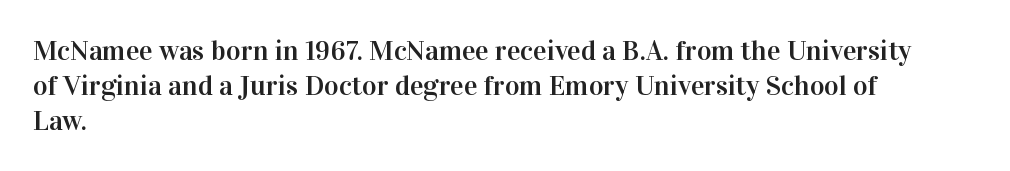
Regarding serifs, this sample has them. What's the leading like? Ordinary, nothing unusual. The space directly below the letters is spotless. How are the letters spaced? Ordinarily, with no added tracking.
